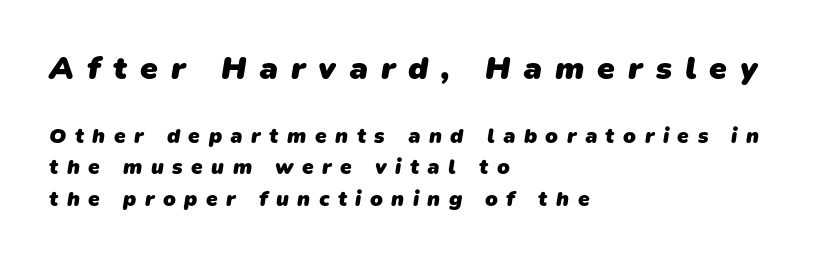
Q: Is the text bold? A: Yes.
Q: Is the typeface a serif or a sans-serif typeface? A: Sans-serif.
Q: Is the text underlined? A: No.
Q: How is the paragraph aligned? A: Left-aligned.
Q: Is the spacing between letters normal or unusually wide? A: Unusually wide.
Q: Is the spacing between lines tight, normal or loose? A: Normal.
Q: Which block of text is set in a larger size, the first (top) or the second (bottom)? A: The first (top) one.
Q: Width (condensed, normal, or wide)? A: Normal.
Q: Stroke contrast? A: Low.
Q: x-height? A: Medium.
Q: Monospaced? A: No.
